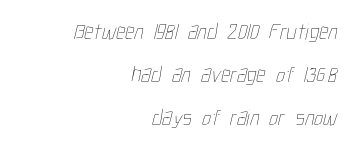
{"bold": "no", "underline": "no", "align": "right", "line_spacing_ratio": 1.88, "letter_spacing": "normal", "letter_spacing_em": 0.0, "glyph_px": 23}
